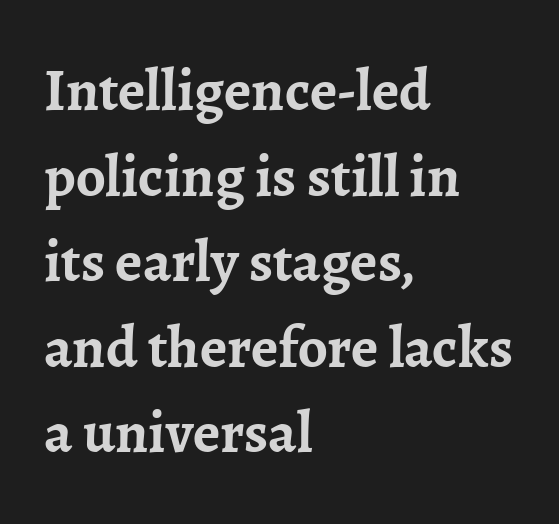
Q: Is the text bold? A: Yes.
Q: Is the text italic (slanted)? A: No, it is upright.
Q: Is the typeface a serif or a sans-serif typeface? A: Serif.
Q: Is the text underlined? A: No.
Q: How is the paragraph aligned? A: Left-aligned.
Q: Is the spacing between letters normal or unusually wide? A: Normal.
Q: Is the spacing between lines tight, normal or loose? A: Normal.
Q: Width (condensed, normal, or wide)? A: Normal.
Q: Stroke contrast? A: Low.
Q: x-height? A: Medium.
Q: Monospaced? A: No.
